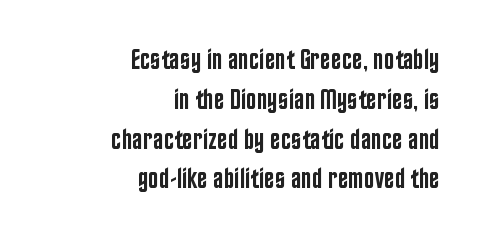
Q: Is the text bold? A: Semi-bold.
Q: Is the text italic (slanted)? A: No, it is upright.
Q: Is the typeface a serif or a sans-serif typeface? A: Sans-serif.
Q: Is the text underlined? A: No.
Q: How is the paragraph aligned? A: Right-aligned.
Q: Is the spacing between letters normal or unusually wide? A: Normal.
Q: Is the spacing between lines tight, normal or loose? A: Normal.
Q: Width (condensed, normal, or wide)? A: Condensed.
Q: Stroke contrast? A: Low.
Q: x-height? A: Large.
Q: Monospaced? A: No.
